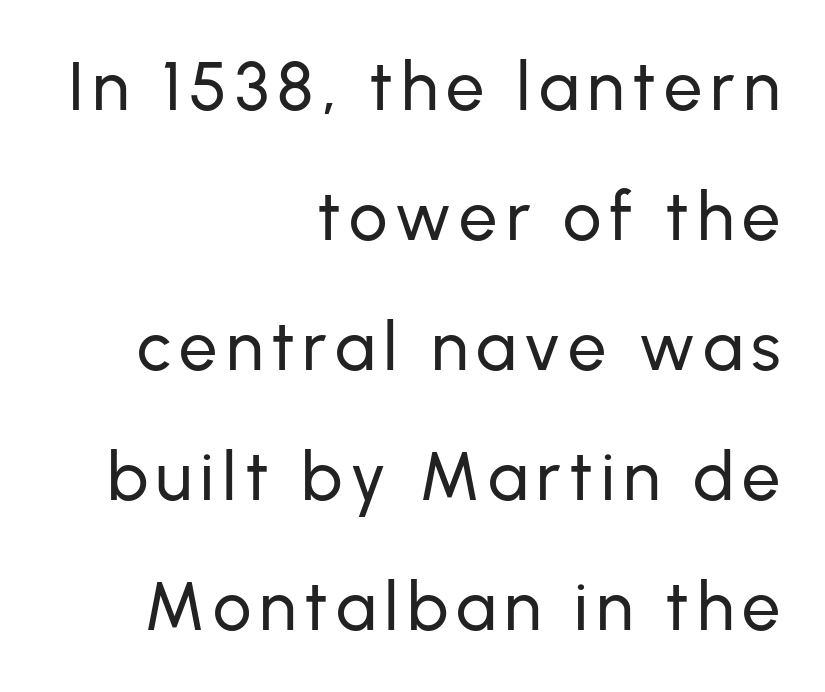
This sample trades compactness for vertical openness between lines. A typesetter would mark this as roman, not italic. The compositor pushed each line to the right boundary. Character widths vary here, with narrow letters taking less room than wide ones. The words here are not underlined.
